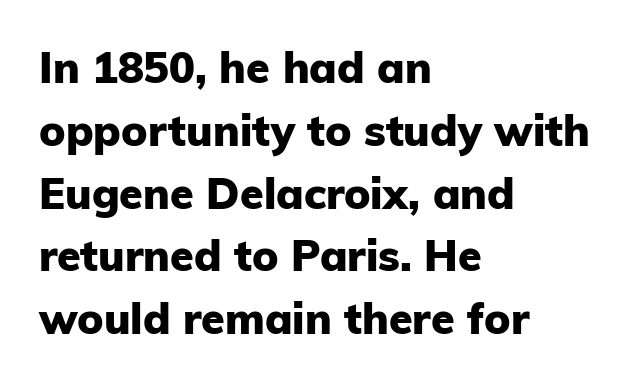
The passage shown is typed in a proportional face where columns would drift. Reading down the block, your eye returns to a fixed left position each line. The space between consecutive lines is moderate. How are the letters spaced? Ordinarily, with no added tracking. Serif or sans? Sans — the stroke terminals are bare. Has an underline been added? It has not.
